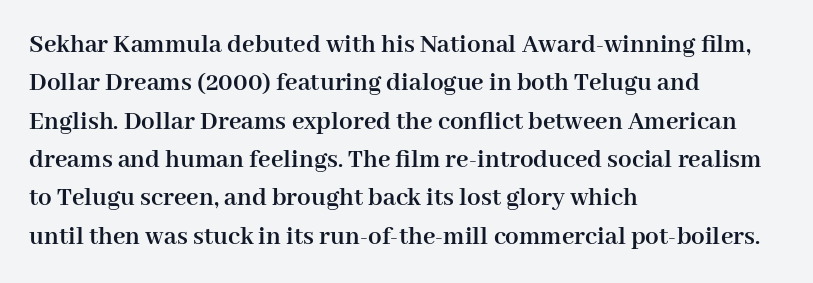
The image shows 27 px bold type, upright; set left-aligned, normal line spacing (1.42x), normal letter spacing, not underlined.
